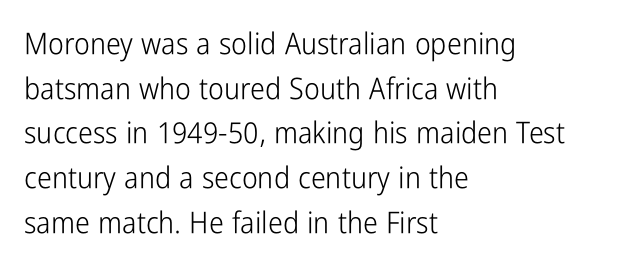
How would I describe the line gaps? Plain and ordinary. Line starts are locked; line ends wander. Counters stay open thanks to moderate or lighter strokes. The tracking reads as untouched default to a designer's eye. The letters advance in unequal steps, a hallmark of proportional type. Unlike italic type, these characters show no tilt at all.
